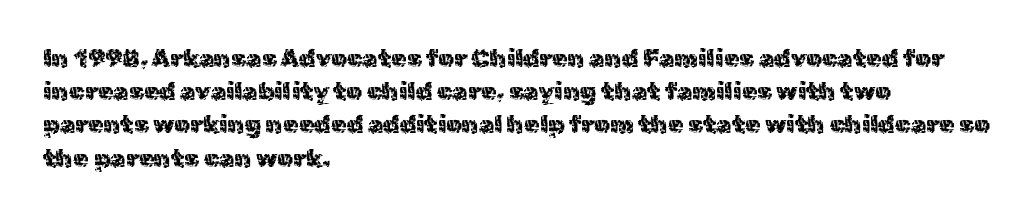
The image shows 25 px text type, upright; set left-aligned, normal line spacing (1.33x), normal letter spacing, not underlined.
